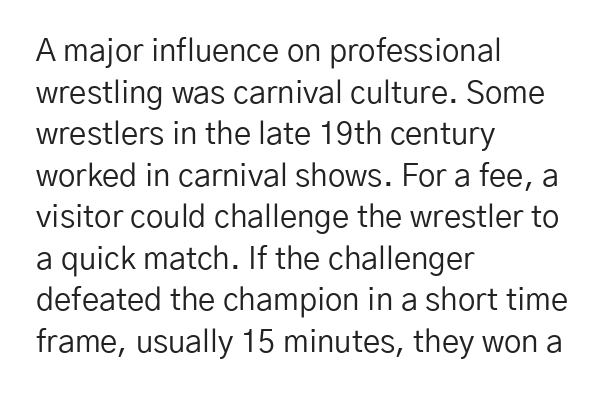
{"serif": "no", "italic": "no", "bold": "no", "weight": "regular", "width": "normal", "stroke_contrast": "low", "x_height": "medium", "monospaced": "no", "underline": "no", "align": "left", "line_spacing": "normal", "line_spacing_ratio": 1.34, "letter_spacing": "normal", "letter_spacing_em": 0.0, "glyph_px": 31}
